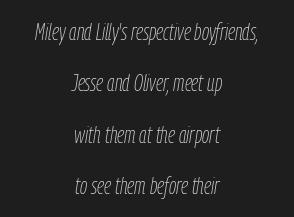
Q: Is the text bold? A: No.
Q: Is the text italic (slanted)? A: Yes, it leans right by about 9 degrees.
Q: Is the text underlined? A: No.
Q: How is the paragraph aligned? A: Centered.
Q: Is the spacing between letters normal or unusually wide? A: Normal.
Q: Is the spacing between lines tight, normal or loose? A: Loose.
